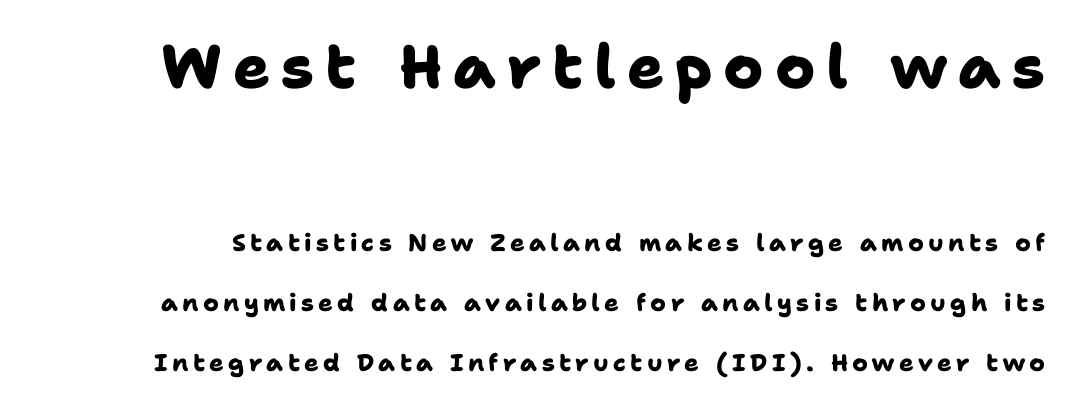
Q: Is the text bold? A: Yes.
Q: Is the typeface a serif or a sans-serif typeface? A: Sans-serif.
Q: Is the text underlined? A: No.
Q: Is the spacing between lines tight, normal or loose? A: Loose.
Q: Which block of text is set in a larger size, the first (top) or the second (bottom)? A: The first (top) one.
Q: Width (condensed, normal, or wide)? A: Normal.
Q: Stroke contrast? A: Low.
Q: x-height? A: Medium.
Q: Monospaced? A: No.
